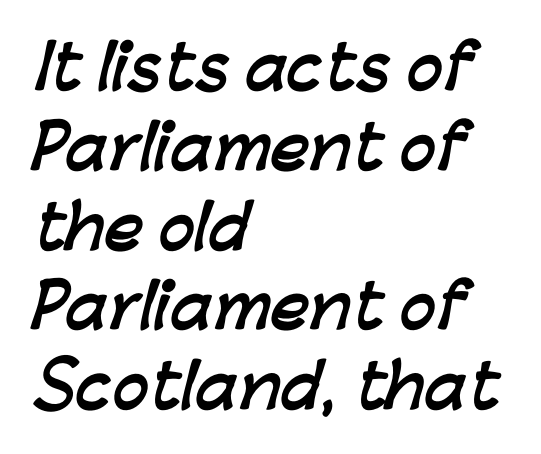
{"serif": "no", "bold": "yes", "weight": "semibold", "width": "normal", "stroke_contrast": "low", "x_height": "medium", "monospaced": "no", "underline": "no", "align": "left", "line_spacing": "normal", "line_spacing_ratio": 1.33, "letter_spacing": "normal", "letter_spacing_em": 0.0, "glyph_px": 60}
